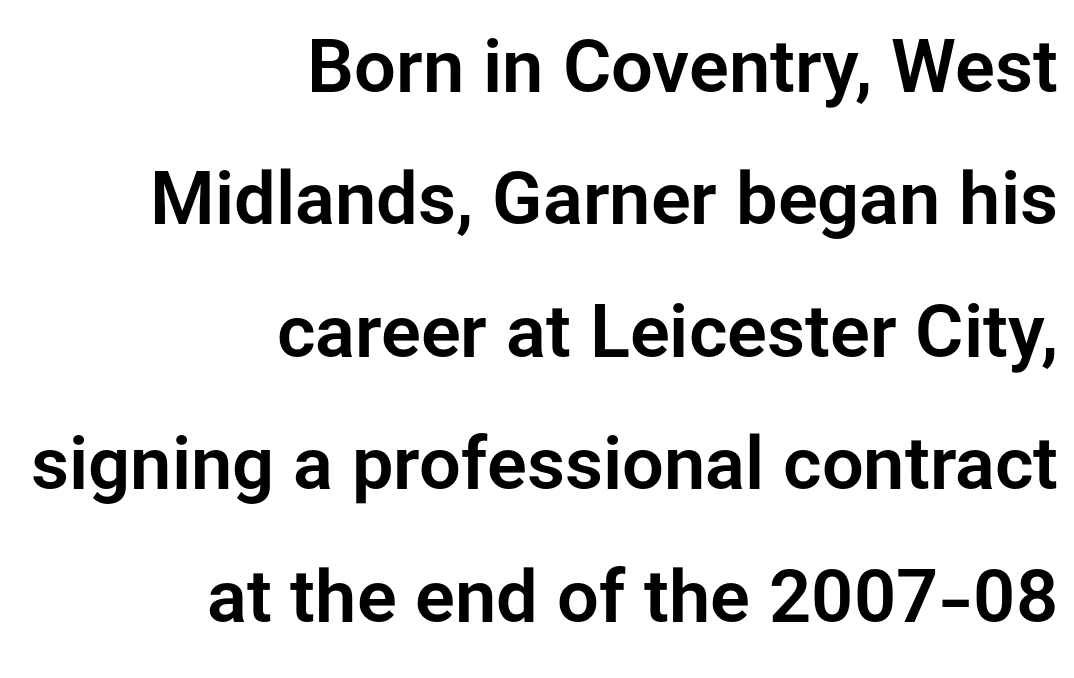
The image shows 74 px sans-serif type, upright; set right-aligned, line spacing 1.79x, normal letter spacing, not underlined; low stroke contrast and a medium x-height.
